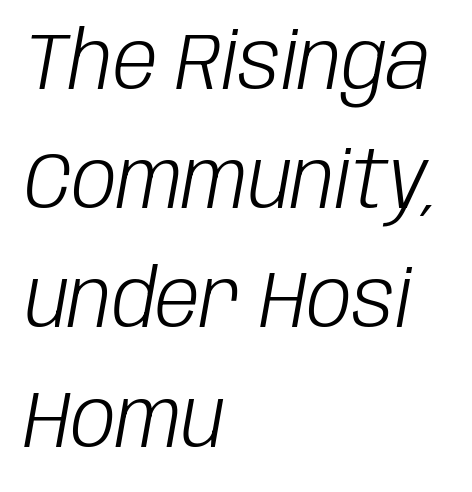
{"italic": "yes", "lean": "right", "slant_degrees": 10, "bold": "no", "weight": "light", "width": "condensed", "stroke_contrast": "low", "x_height": "large", "monospaced": "no", "underline": "no", "align": "left", "line_spacing": "normal", "line_spacing_ratio": 1.49, "letter_spacing": "normal", "letter_spacing_em": 0.0, "glyph_px": 80}
